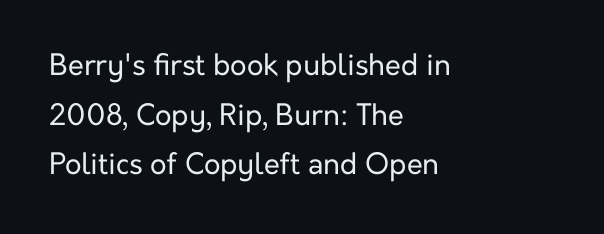
Q: Is the text bold? A: No.
Q: Is the text italic (slanted)? A: No, it is upright.
Q: Is the typeface a serif or a sans-serif typeface? A: Sans-serif.
Q: Is the text underlined? A: No.
Q: How is the paragraph aligned? A: Left-aligned.
Q: Is the spacing between letters normal or unusually wide? A: Normal.
Q: Width (condensed, normal, or wide)? A: Normal.
Q: Stroke contrast? A: Low.
Q: x-height? A: Medium.
Q: Monospaced? A: No.
